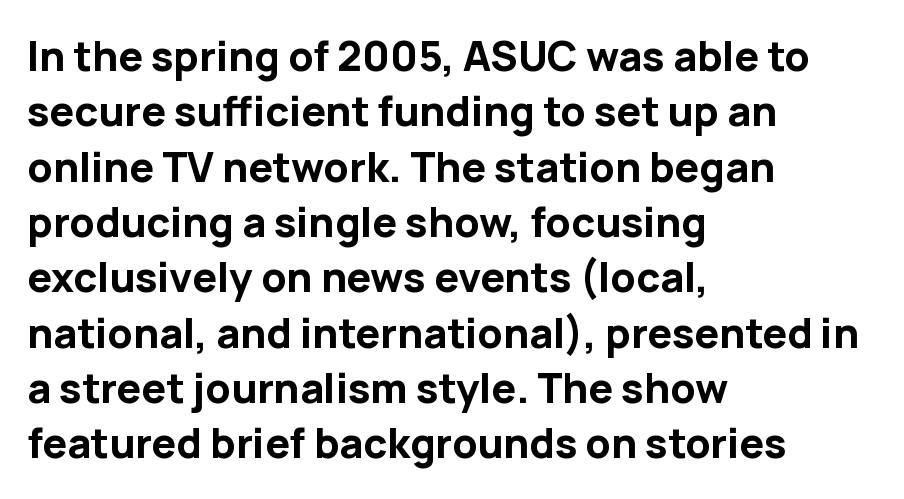
The image shows 41 px bold sans-serif type, upright; set left-aligned, normal line spacing (1.35x), normal letter spacing, not underlined; low stroke contrast and a medium x-height.
